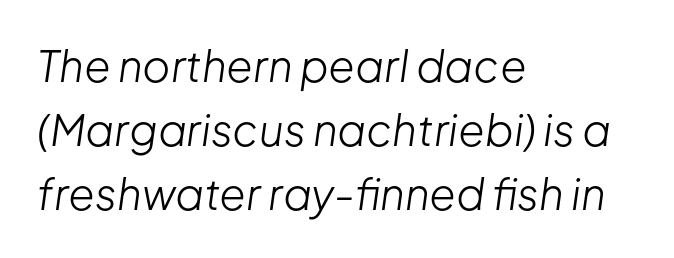
The paragraph has a hard left edge and a soft right edge. Varying glyph widths throughout — classic text-font behaviour. These lines sit exactly where default settings would place them. Emphasis-style slanted type is in use.
